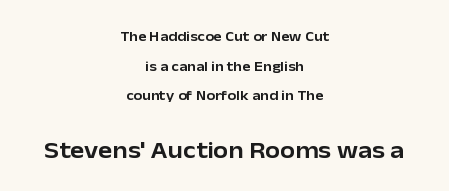
{"italic": "no", "underline": "no", "align": "center", "line_spacing": "loose", "line_spacing_ratio": 2.11, "letter_spacing": "normal", "letter_spacing_em": 0.0, "larger_block": "second", "size_ratio": 1.71, "glyph_px": 24}
